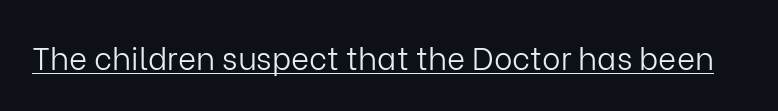
The image shows 31 px light sans-serif type, upright; set normal letter spacing, underlined; low stroke contrast and a medium x-height.
